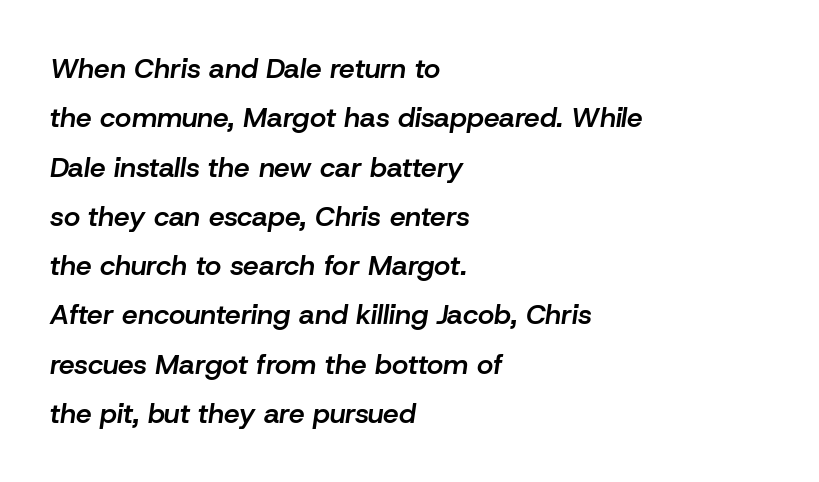
The image shows 28 px semibold type, italic (leaning right); set left-aligned, line spacing 1.76x, normal letter spacing, not underlined; low stroke contrast and a medium x-height.
